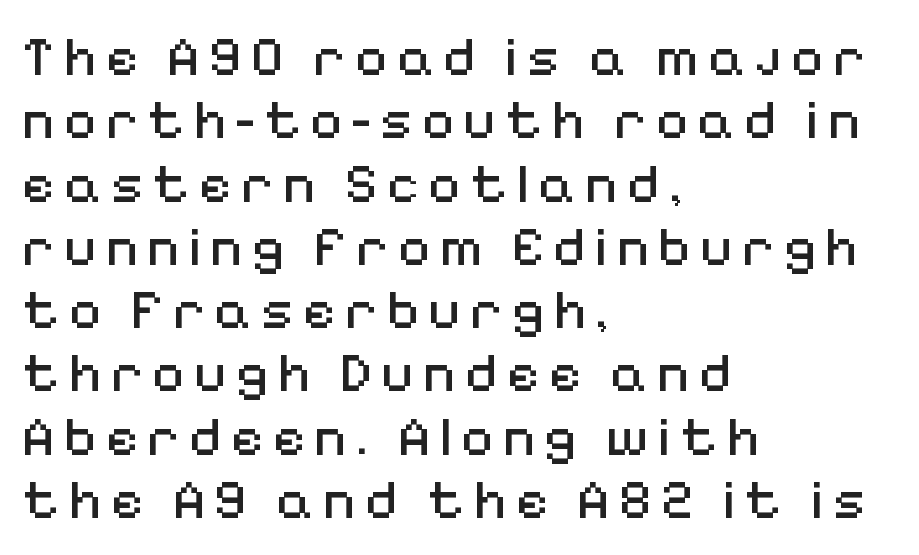
Q: Is the text bold? A: No.
Q: Is the text italic (slanted)? A: No, it is upright.
Q: Is the typeface a serif or a sans-serif typeface? A: Sans-serif.
Q: Is the text underlined? A: No.
Q: How is the paragraph aligned? A: Left-aligned.
Q: Is the spacing between lines tight, normal or loose? A: Tight.
Q: Width (condensed, normal, or wide)? A: Normal.
Q: Stroke contrast? A: Medium.
Q: x-height? A: Medium.
Q: Monospaced? A: No.
